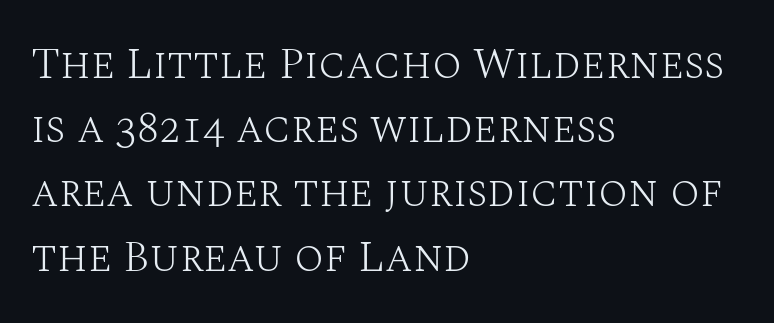
Character widths vary here, with narrow letters taking less room than wide ones. Weight: regular or lighter. Does extra space separate the letters? No, they use regular spacing. Line beginnings align vertically; line endings do not.
